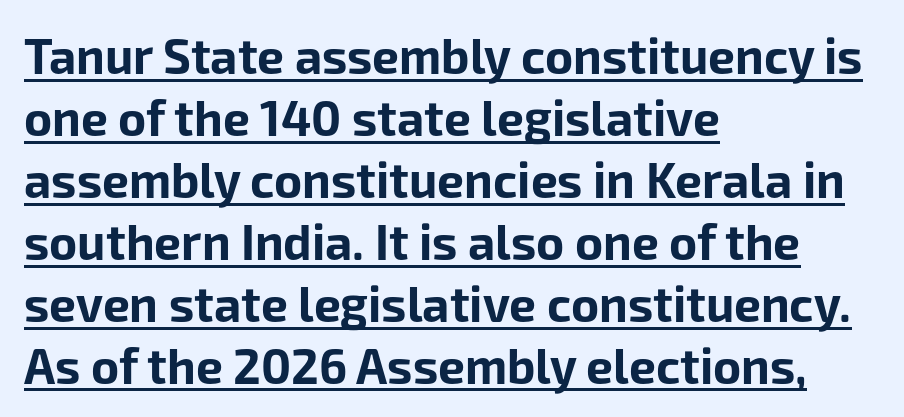
Q: Is the text bold? A: Yes.
Q: Is the text italic (slanted)? A: No, it is upright.
Q: Is the typeface a serif or a sans-serif typeface? A: Sans-serif.
Q: Is the text underlined? A: Yes.
Q: How is the paragraph aligned? A: Left-aligned.
Q: Is the spacing between letters normal or unusually wide? A: Normal.
Q: Is the spacing between lines tight, normal or loose? A: Normal.
Q: Width (condensed, normal, or wide)? A: Normal.
Q: Stroke contrast? A: Low.
Q: x-height? A: Medium.
Q: Monospaced? A: No.
